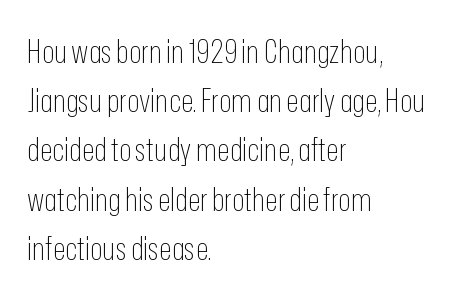
The strokes carry an ordinary text weight at most. The font's upright variant was chosen for this text. Think of a printed novel: that variable character pitch is what you see here. Letters rest on an invisible, unmarked baseline. Look at the bottom of the vertical strokes: they stop flat, with no serifs.
